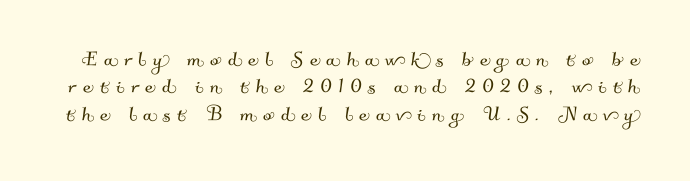
Closely set lines give the paragraph a compact silhouette. The rendering inserts visible extra space after every character. Clear beneath every line of the passage.
